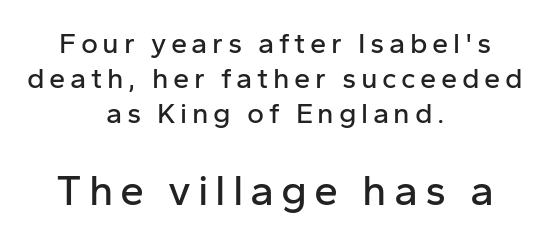
Q: Is the text italic (slanted)? A: No, it is upright.
Q: Is the typeface a serif or a sans-serif typeface? A: Sans-serif.
Q: Is the text underlined? A: No.
Q: How is the paragraph aligned? A: Centered.
Q: Which block of text is set in a larger size, the first (top) or the second (bottom)? A: The second (bottom) one.
Q: Width (condensed, normal, or wide)? A: Normal.
Q: Stroke contrast? A: Low.
Q: x-height? A: Medium.
Q: Monospaced? A: No.
